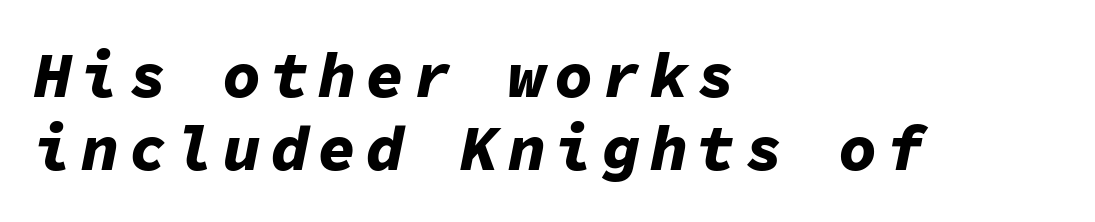
The image shows 64 px bold type, italic (leaning right), monospaced; set left-aligned, tight line spacing (1.14x), not underlined; low stroke contrast and a medium x-height.
